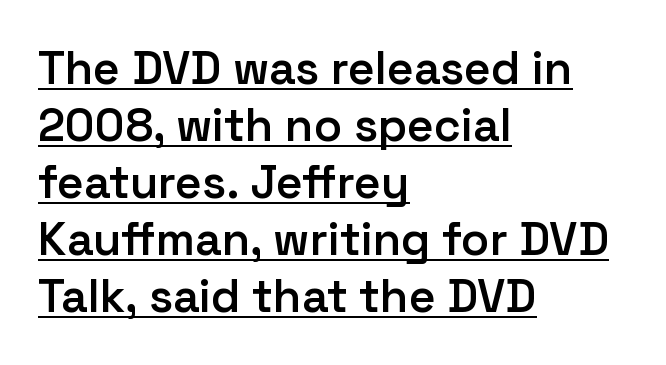
Looks like regular typesetting: each glyph gets only the width it needs. What weight is shown? A semibold, between regular and bold. Upright lettering throughout. Every row of glyphs begins at an identical x-position on the left. A typographer would call this underscored text.
